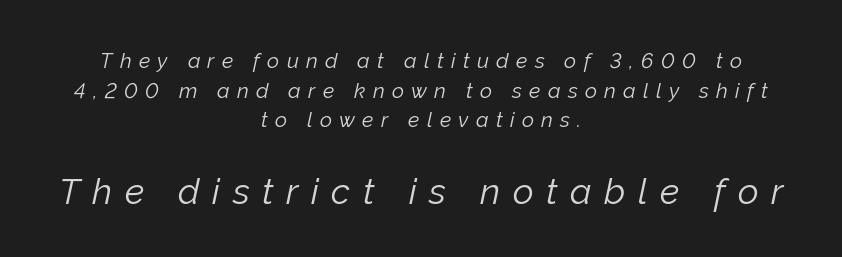
Q: Is the text bold? A: No.
Q: Is the text italic (slanted)? A: Yes, it leans right by about 12 degrees.
Q: Is the text underlined? A: No.
Q: How is the paragraph aligned? A: Centered.
Q: Is the spacing between letters normal or unusually wide? A: Unusually wide.
Q: Is the spacing between lines tight, normal or loose? A: Normal.
Q: Which block of text is set in a larger size, the first (top) or the second (bottom)? A: The second (bottom) one.
Q: Width (condensed, normal, or wide)? A: Normal.
Q: Stroke contrast? A: Low.
Q: x-height? A: Medium.
Q: Monospaced? A: No.
